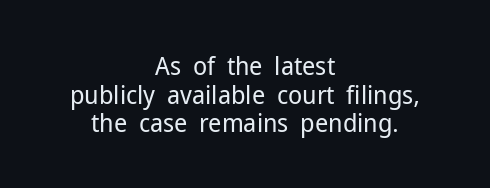
Posture: vertical. Unbolded letterforms with no extra heft. Teacher's note: observe the equal gaps on both sides — that is centered alignment. Closely set lines give the paragraph a compact silhouette. Has an underline been added? It has not.
